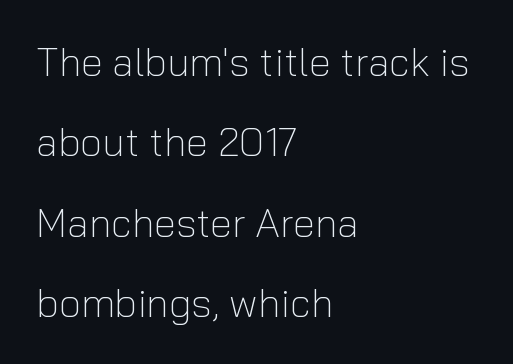
The passage shown is typed in a proportional face where columns would drift. The glyphs in this specimen are sans serif. Compared with a centered layout, this one pins lines to the left instead. Lines of text with bare space underneath. No letter is thick-stroked: the sample isn't bold.
